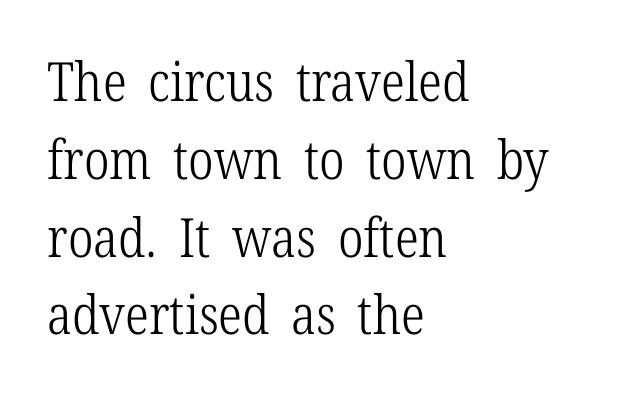
One-word summary of the alignment: left. Think of a printed novel: that variable character pitch is what you see here. Yep, those are serifs on the letters. Short note: letters normally spaced. Nothing heavy about these letters — not bold at all.
